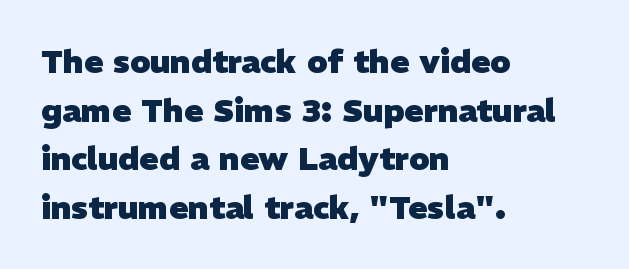
The passage shown stacks its lines at a standard gap. Where is the straight margin? On the left. Each word holds together tightly as a unit, with standard inter-letter gaps. The sample has been set heavy, in full bold. What kind of face is this? One without serifs — a sans. Quick note: underline off.
